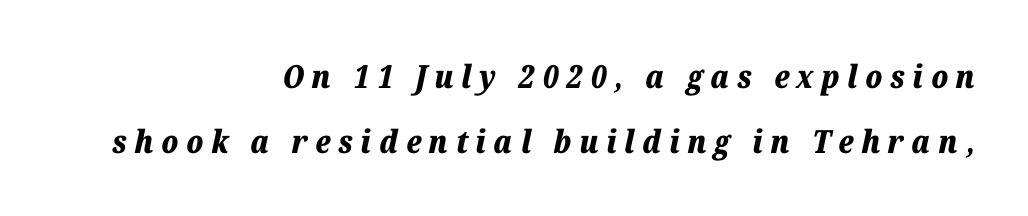
Q: Is the text bold? A: Yes.
Q: Is the text italic (slanted)? A: Yes, it leans right by about 12 degrees.
Q: Is the text underlined? A: No.
Q: How is the paragraph aligned? A: Right-aligned.
Q: Is the spacing between letters normal or unusually wide? A: Unusually wide.
Q: Is the spacing between lines tight, normal or loose? A: Loose.
Q: Width (condensed, normal, or wide)? A: Normal.
Q: Stroke contrast? A: Low.
Q: x-height? A: Medium.
Q: Monospaced? A: No.
